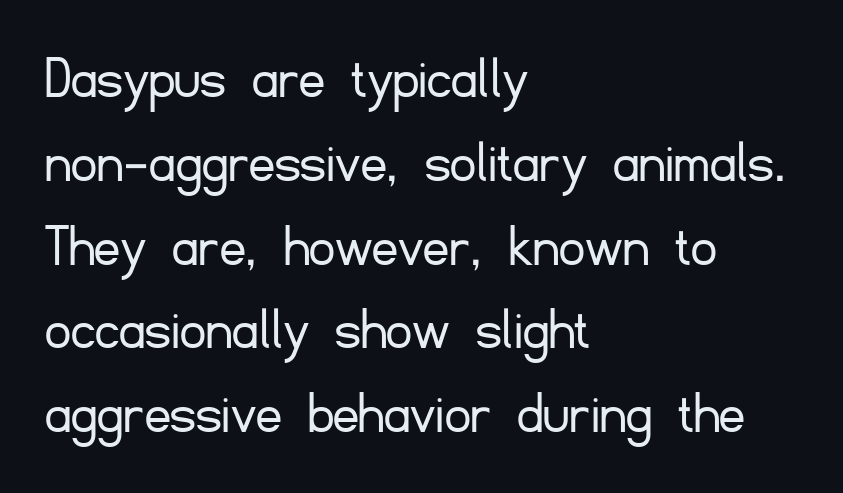
The image shows 63 px light sans-serif type, upright; set left-aligned, normal line spacing (1.33x), normal letter spacing, not underlined; low stroke contrast and a small x-height.
